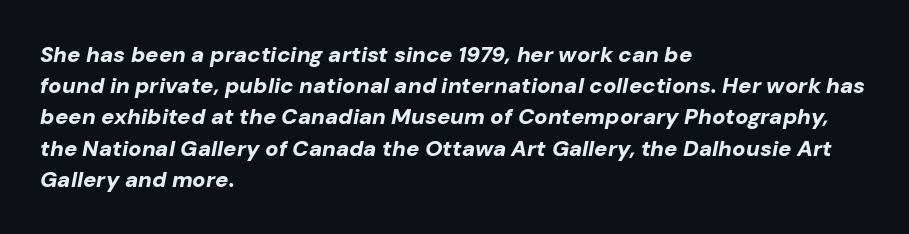
These lines stack with their left ends in a neat column. Standard letterfit; no display-style spreading of the glyphs. The designer left line spacing at the default. Caption: bold face, heavy strokes. Unmarked baselines from the first word to the last. Every character sits at an angle, as italics do.
